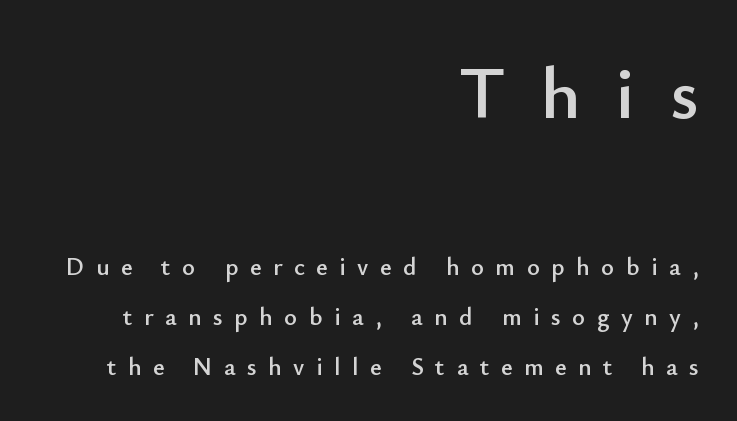
The image shows 75 px sans-serif type, upright; set right-aligned, loose line spacing (2.0x), unusually wide letter spacing (+0.46 em), not underlined; the first (top) block is 3.0x larger; low stroke contrast and a small x-height.
